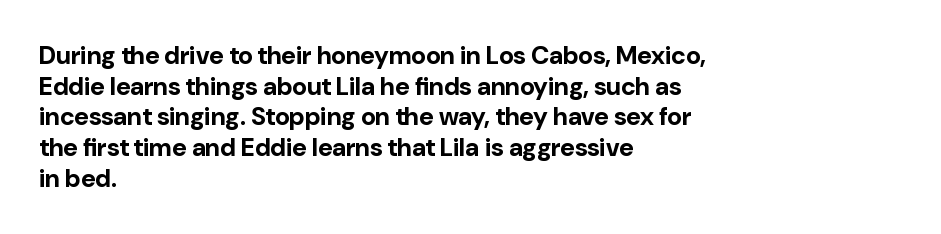
The image shows 25 px bold type, upright; set left-aligned, line spacing 1.23x, normal letter spacing, not underlined.
